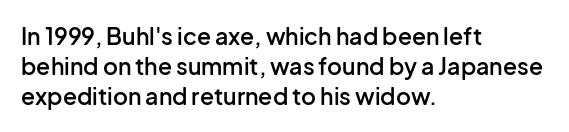
{"italic": "no", "bold": "semi", "underline": "no", "align": "left", "line_spacing": "normal", "line_spacing_ratio": 1.3, "letter_spacing": "normal", "letter_spacing_em": 0.0, "glyph_px": 23}
